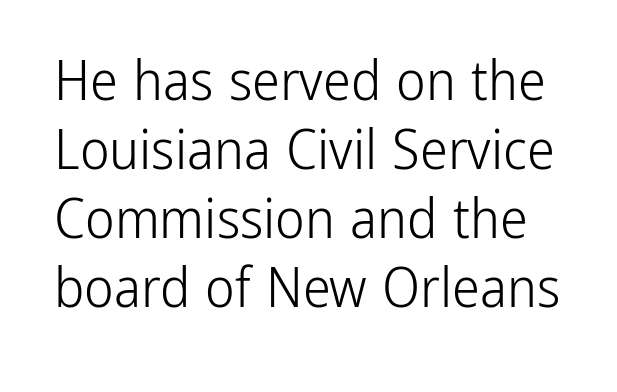
Q: Is the text bold? A: No.
Q: Is the text italic (slanted)? A: No, it is upright.
Q: Is the typeface a serif or a sans-serif typeface? A: Sans-serif.
Q: Is the text underlined? A: No.
Q: Is the spacing between letters normal or unusually wide? A: Normal.
Q: Width (condensed, normal, or wide)? A: Condensed.
Q: Stroke contrast? A: Low.
Q: x-height? A: Medium.
Q: Monospaced? A: No.
